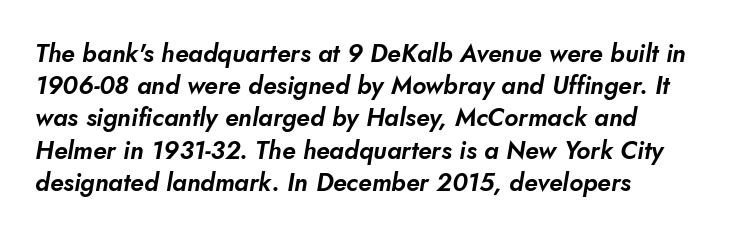
What stands out about the letter spacing? Nothing — it is the standard amount. Each row of text sits above clean, open space. Line beginnings align vertically; line endings do not. The leading is moderate, giving the passage an even texture.
